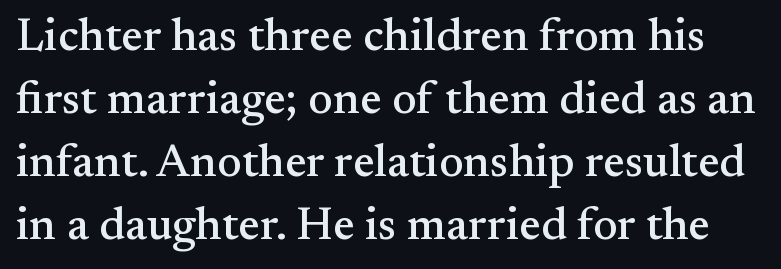
Q: Is the text italic (slanted)? A: No, it is upright.
Q: Is the typeface a serif or a sans-serif typeface? A: Serif.
Q: Is the text underlined? A: No.
Q: Is the spacing between letters normal or unusually wide? A: Normal.
Q: Is the spacing between lines tight, normal or loose? A: Normal.
Q: Width (condensed, normal, or wide)? A: Normal.
Q: Stroke contrast? A: Medium.
Q: x-height? A: Small.
Q: Monospaced? A: No.
